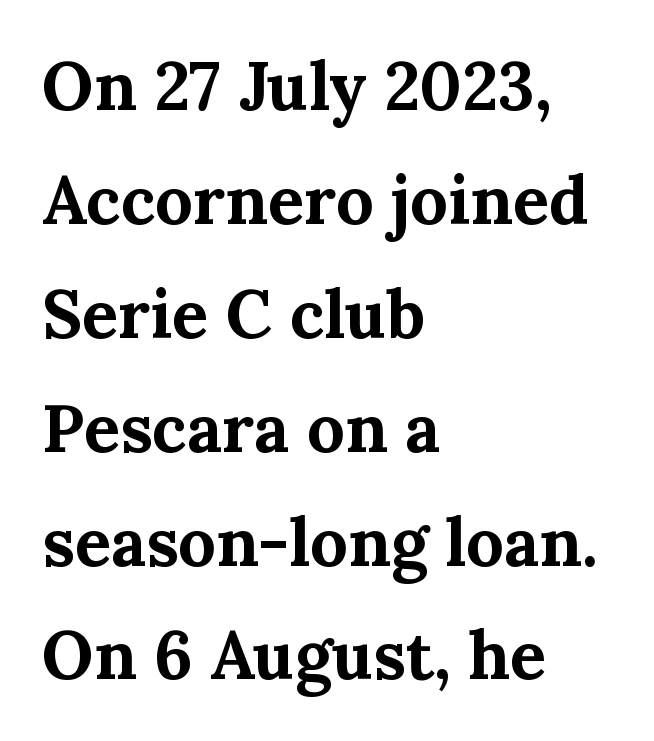
The image shows 67 px bold serif type, upright; set left-aligned, normal line spacing (1.7x), normal letter spacing, not underlined; medium stroke contrast and a medium x-height.
